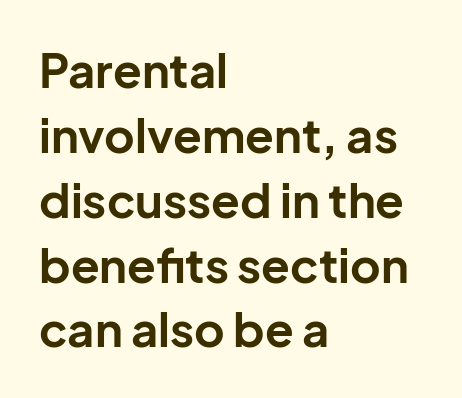
The image shows 47 px bold sans-serif type, upright; set left-aligned, normal line spacing (1.38x), normal letter spacing, not underlined; low stroke contrast and a medium x-height.
